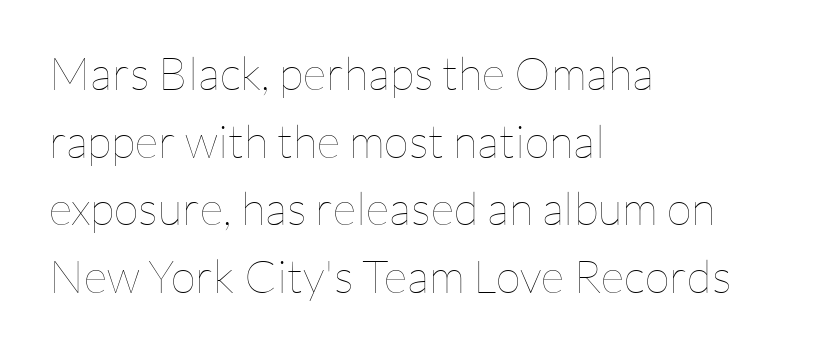
Q: Is the text bold? A: No.
Q: Is the text italic (slanted)? A: No, it is upright.
Q: Is the text underlined? A: No.
Q: How is the paragraph aligned? A: Left-aligned.
Q: Is the spacing between letters normal or unusually wide? A: Normal.
Q: Is the spacing between lines tight, normal or loose? A: Normal.
Q: Width (condensed, normal, or wide)? A: Normal.
Q: Stroke contrast? A: Low.
Q: x-height? A: Medium.
Q: Monospaced? A: No.
